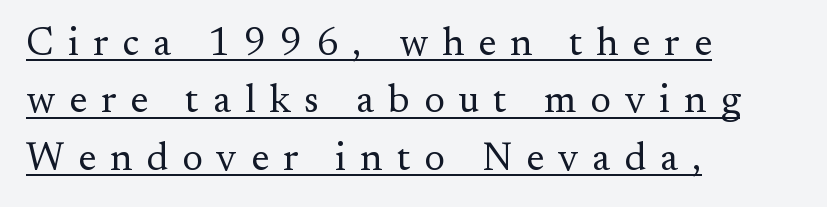
Underline: present. Ascenders rise straight up at ninety degrees. The horizontal fit of the characters is loose and conspicuously gappy. A light-to-regular cut is what we see here. Typographically, this falls in the serif category. The text block is weighted toward the left margin, trailing off unevenly rightward.
